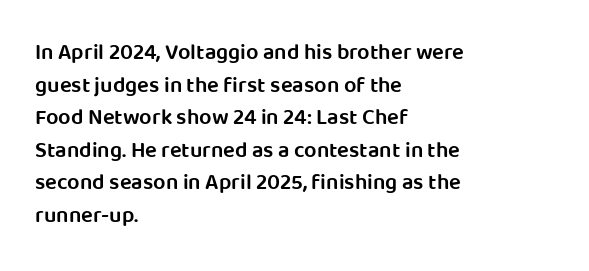
{"italic": "no", "bold": "semi", "underline": "no", "align": "left", "line_spacing": "normal", "line_spacing_ratio": 1.48, "letter_spacing": "normal", "letter_spacing_em": 0.0, "glyph_px": 22}
